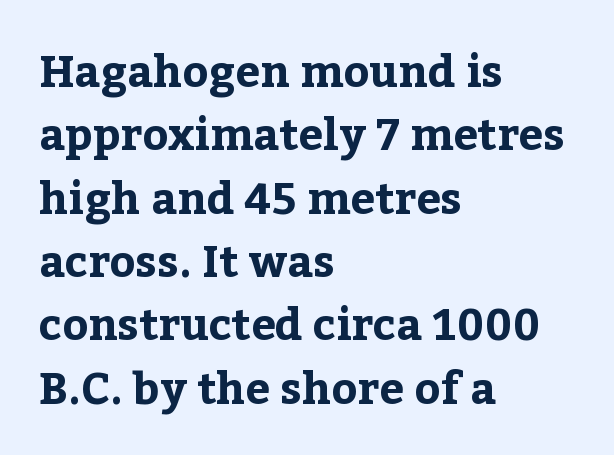
Q: Is the text bold? A: Yes.
Q: Is the text italic (slanted)? A: No, it is upright.
Q: Is the typeface a serif or a sans-serif typeface? A: Serif.
Q: Is the text underlined? A: No.
Q: How is the paragraph aligned? A: Left-aligned.
Q: Is the spacing between letters normal or unusually wide? A: Normal.
Q: Is the spacing between lines tight, normal or loose? A: Normal.
Q: Width (condensed, normal, or wide)? A: Normal.
Q: Stroke contrast? A: Low.
Q: x-height? A: Medium.
Q: Monospaced? A: No.
